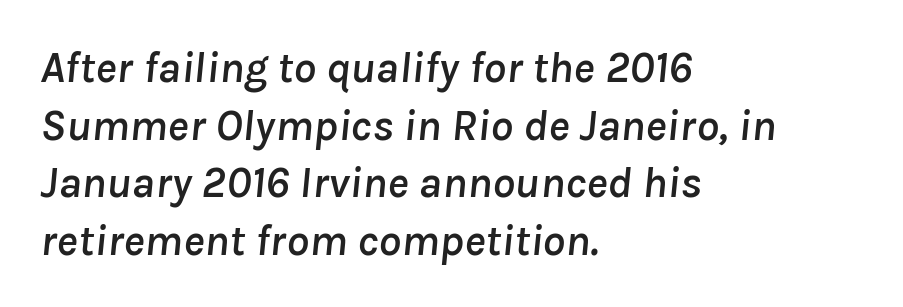
Letter spacing: default. Each letter keeps its own natural width here, so spacing adapts to shape. Honestly, the row spacing looks completely unremarkable. Is the block centered? No — it sits flush against the left margin. Honestly, there is no underline to notice here at all. A typesetter would mark this as italic.
